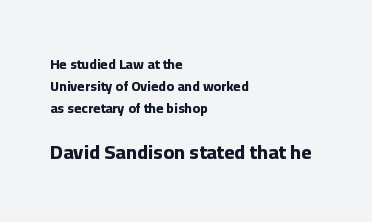
The rag falls on the right side of this text block. This sample keeps an unexceptional amount of space between lines. Observe the ordinary spacing: letters are neighbours, not strangers. Quick note: not italic, upright.
